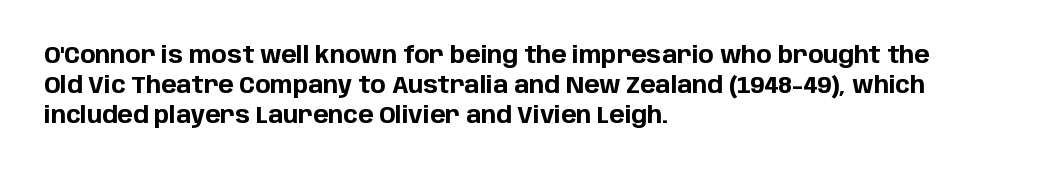
Q: Is the text bold? A: Yes.
Q: Is the text italic (slanted)? A: No, it is upright.
Q: Is the text underlined? A: No.
Q: How is the paragraph aligned? A: Left-aligned.
Q: Is the spacing between letters normal or unusually wide? A: Normal.
Q: Is the spacing between lines tight, normal or loose? A: Normal.
